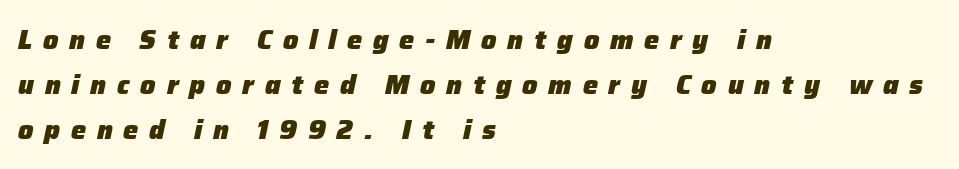
The image shows 27 px bold type, italic (leaning right); set left-aligned, normal line spacing (1.66x), unusually wide letter spacing (+0.4 em), not underlined.
